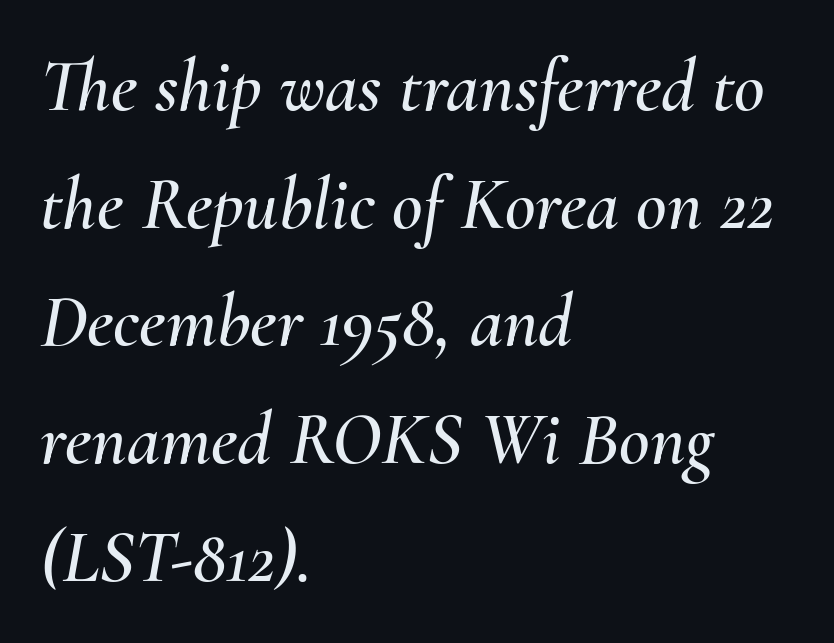
The designer left line spacing at the default. The letters sit at their default tracking, neither squeezed nor spread. These lines stack with their left ends in a neat column. Looks like regular typesetting: each glyph gets only the width it needs. The area under the type is left untouched.
